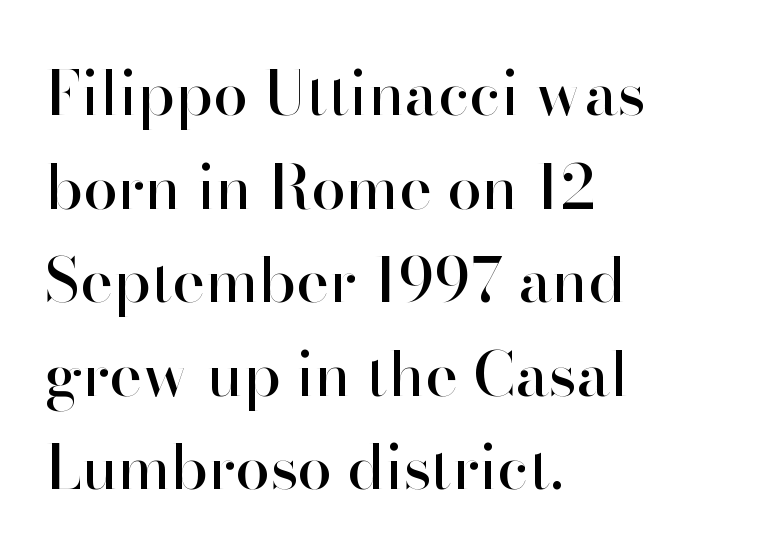
The image shows 62 px sans-serif type, upright; set left-aligned, normal line spacing (1.51x), normal letter spacing, not underlined; high stroke contrast and a small x-height.
